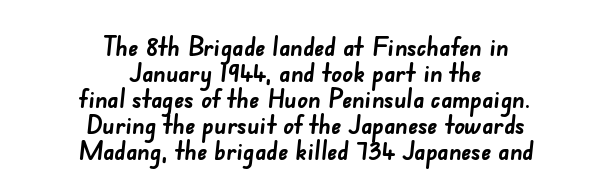
A typesetter would call this zero additional tracking. The characters look thick and weighty, a clear bold. Typeset on center — no edge is straight. Does the leading feel generous? Not at all — it's pinched.
